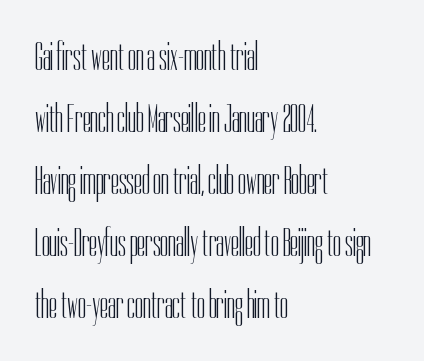
{"serif": "no", "italic": "no", "bold": "no", "weight": "light", "width": "condensed", "stroke_contrast": "low", "x_height": "medium", "monospaced": "no", "underline": "no", "align": "left", "line_spacing": "normal", "line_spacing_ratio": 1.55, "letter_spacing": "normal", "letter_spacing_em": 0.0, "glyph_px": 40}
